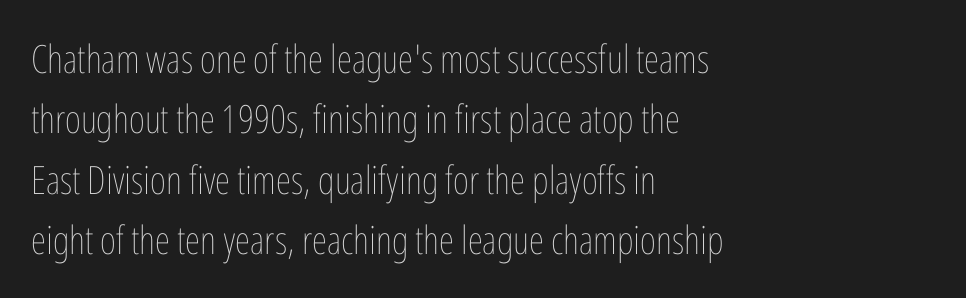
Q: Is the text bold? A: No.
Q: Is the text italic (slanted)? A: No, it is upright.
Q: Is the text underlined? A: No.
Q: How is the paragraph aligned? A: Left-aligned.
Q: Is the spacing between letters normal or unusually wide? A: Normal.
Q: Is the spacing between lines tight, normal or loose? A: Normal.
Q: Width (condensed, normal, or wide)? A: Condensed.
Q: Stroke contrast? A: Low.
Q: x-height? A: Medium.
Q: Monospaced? A: No.
